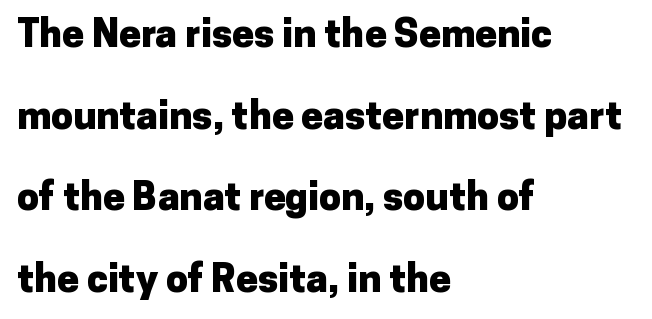
Q: Is the text bold? A: Yes.
Q: Is the text italic (slanted)? A: No, it is upright.
Q: Is the typeface a serif or a sans-serif typeface? A: Sans-serif.
Q: Is the text underlined? A: No.
Q: How is the paragraph aligned? A: Left-aligned.
Q: Is the spacing between letters normal or unusually wide? A: Normal.
Q: Is the spacing between lines tight, normal or loose? A: Loose.
Q: Width (condensed, normal, or wide)? A: Normal.
Q: Stroke contrast? A: Low.
Q: x-height? A: Medium.
Q: Monospaced? A: No.
